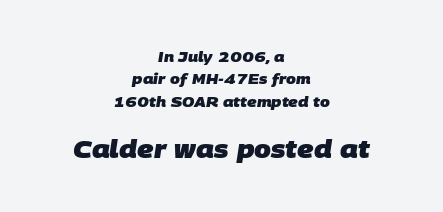
What weight is shown? A full bold with thick strokes. Standard letterfit; no display-style spreading of the glyphs. In this sample the second text group is rendered at the bigger scale. The rows are spaced the way most documents space them.
